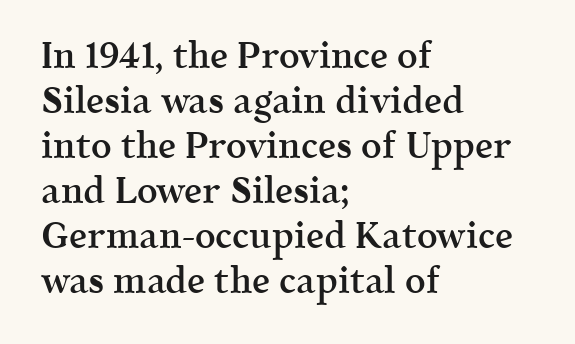
Each letter keeps its own natural width here, so spacing adapts to shape. Successive baselines arrive at the customary interval. Only glyphs here, with clear space below each row. Is the letter spacing exaggerated? No — it looks like the ordinary default. The font's upright variant was chosen for this text.
